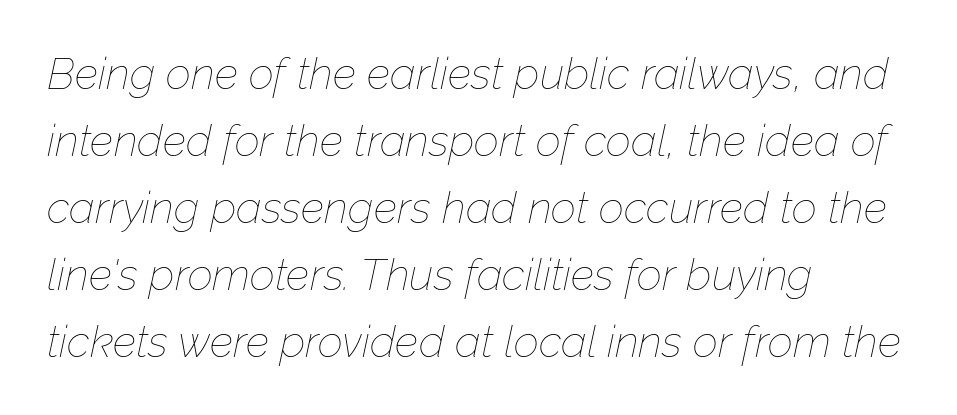
The image shows 44 px thin type, italic (leaning right); set left-aligned, normal line spacing (1.52x), normal letter spacing, not underlined; low stroke contrast and a medium x-height.
